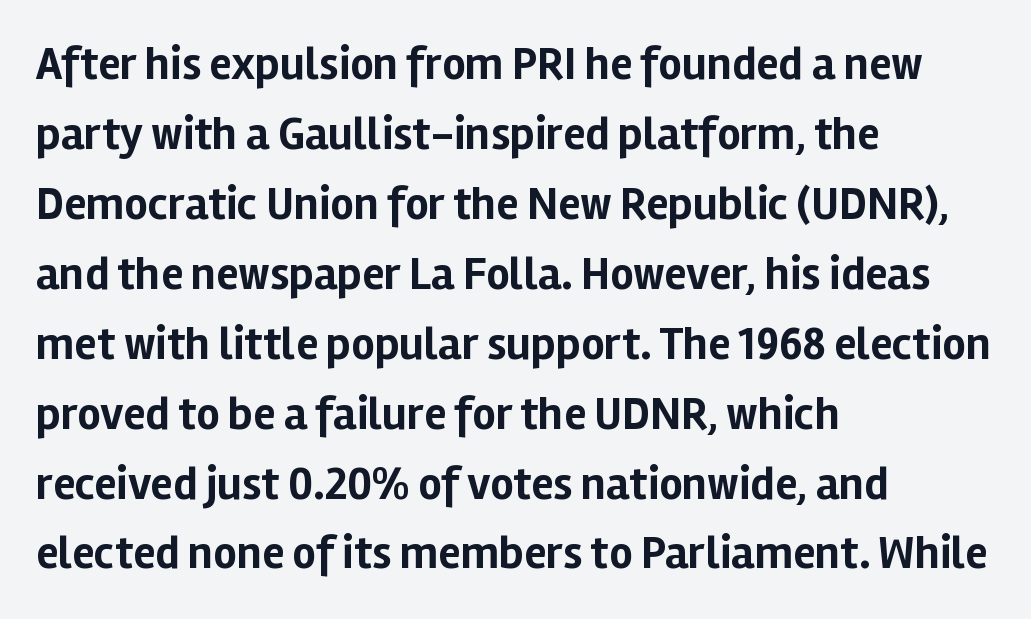
Q: Is the text bold? A: Yes.
Q: Is the text italic (slanted)? A: No, it is upright.
Q: Is the typeface a serif or a sans-serif typeface? A: Sans-serif.
Q: Is the text underlined? A: No.
Q: How is the paragraph aligned? A: Left-aligned.
Q: Is the spacing between letters normal or unusually wide? A: Normal.
Q: Is the spacing between lines tight, normal or loose? A: Normal.
Q: Width (condensed, normal, or wide)? A: Normal.
Q: Stroke contrast? A: Low.
Q: x-height? A: Medium.
Q: Monospaced? A: No.
